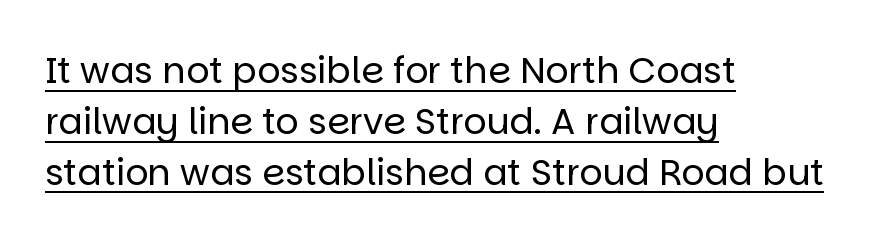
Spacing between characters is what you'd get straight out of the box. A student would call this left alignment; a typographer would say flush left, rag right. Decoration check: the copy is underlined. I'd call this a sans setting — the letters go barefoot. A typesetter would mark this as roman, not italic. Character widths vary here, with narrow letters taking less room than wide ones.
